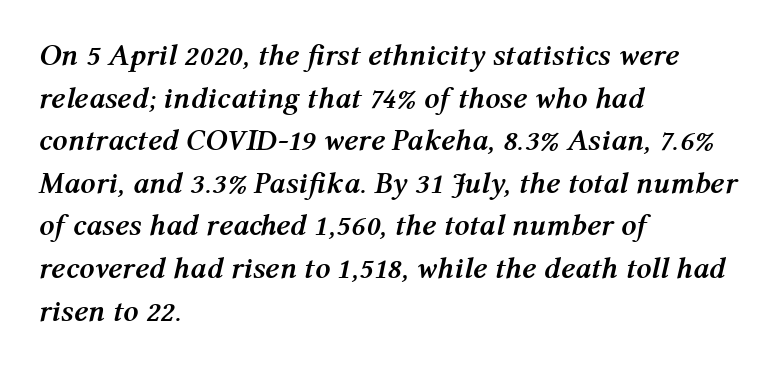
{"italic": "yes", "lean": "right", "slant_degrees": 12, "bold": "yes", "weight": "semibold", "width": "normal", "stroke_contrast": "medium", "x_height": "medium", "monospaced": "no", "underline": "no", "align": "left", "line_spacing": "normal", "line_spacing_ratio": 1.42, "letter_spacing": "normal", "letter_spacing_em": 0.0, "glyph_px": 30}
